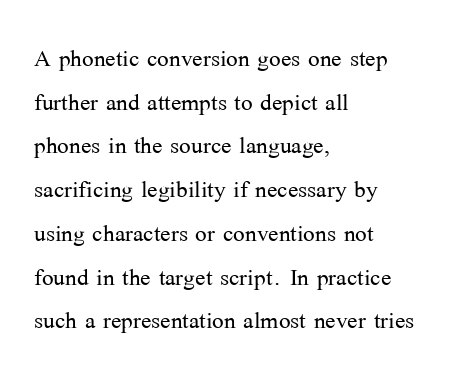
Q: Is the text bold? A: No.
Q: Is the text italic (slanted)? A: No, it is upright.
Q: Is the typeface a serif or a sans-serif typeface? A: Serif.
Q: Is the text underlined? A: No.
Q: How is the paragraph aligned? A: Left-aligned.
Q: Is the spacing between letters normal or unusually wide? A: Normal.
Q: Is the spacing between lines tight, normal or loose? A: Normal.
Q: Width (condensed, normal, or wide)? A: Normal.
Q: Stroke contrast? A: Medium.
Q: x-height? A: Medium.
Q: Monospaced? A: No.
